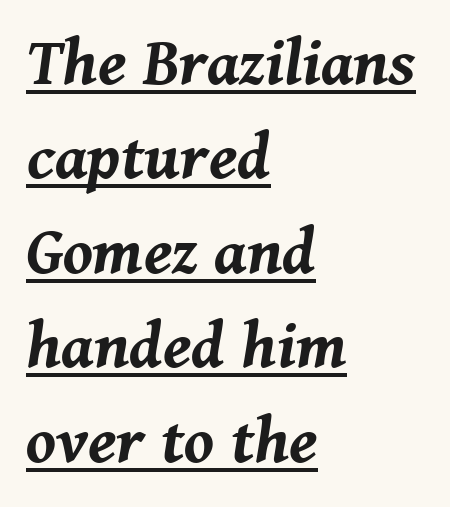
Q: Is the text bold? A: Yes.
Q: Is the text italic (slanted)? A: Yes, it leans right by about 8 degrees.
Q: Is the text underlined? A: Yes.
Q: How is the paragraph aligned? A: Left-aligned.
Q: Is the spacing between letters normal or unusually wide? A: Normal.
Q: Is the spacing between lines tight, normal or loose? A: Normal.
Q: Width (condensed, normal, or wide)? A: Normal.
Q: Stroke contrast? A: Medium.
Q: x-height? A: Medium.
Q: Monospaced? A: No.
